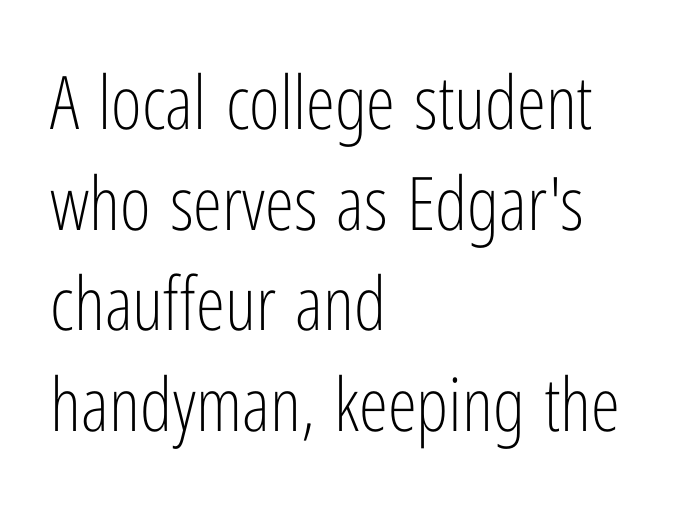
This is not heavy type; no bold has been used. The foot of each line stays bare and open. A typesetter would call this proportional, since set widths differ per character. A typesetter would mark this as roman, not italic.
